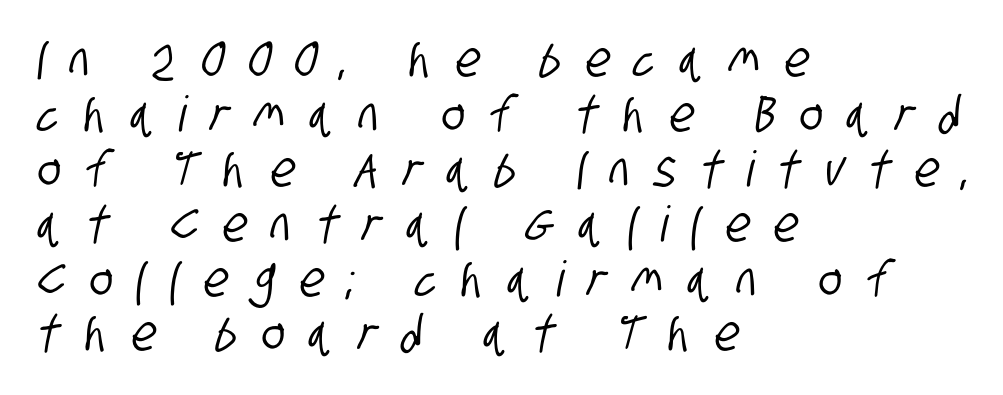
{"serif": "no", "width": "condensed", "stroke_contrast": "low", "x_height": "large", "monospaced": "no", "underline": "no", "align": "left", "line_spacing": "tight", "line_spacing_ratio": 1.12, "letter_spacing": "wide", "letter_spacing_em": 0.5, "glyph_px": 49}
